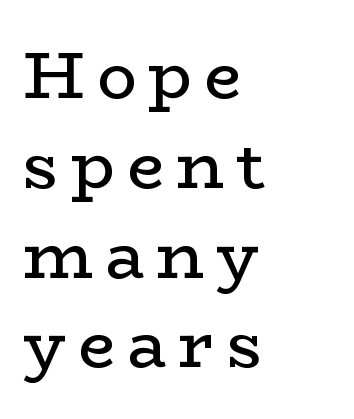
Q: Is the text bold? A: No.
Q: Is the text italic (slanted)? A: No, it is upright.
Q: Is the typeface a serif or a sans-serif typeface? A: Serif.
Q: Is the text underlined? A: No.
Q: How is the paragraph aligned? A: Left-aligned.
Q: Is the spacing between lines tight, normal or loose? A: Normal.
Q: Width (condensed, normal, or wide)? A: Wide.
Q: Stroke contrast? A: Low.
Q: x-height? A: Medium.
Q: Monospaced? A: No.
